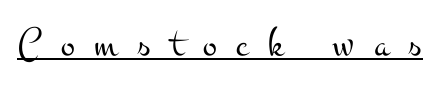
Q: Is the text bold? A: No.
Q: Is the text italic (slanted)? A: Yes.
Q: Is the typeface a serif or a sans-serif typeface? A: Serif.
Q: Is the text underlined? A: Yes.
Q: Is the spacing between letters normal or unusually wide? A: Unusually wide.
Q: Width (condensed, normal, or wide)? A: Wide.
Q: Stroke contrast? A: Medium.
Q: x-height? A: Small.
Q: Monospaced? A: No.
